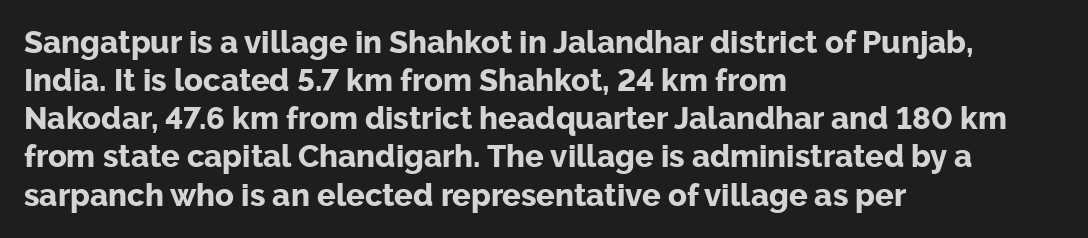
{"serif": "no", "italic": "no", "bold": "yes", "weight": "bold", "width": "normal", "stroke_contrast": "low", "x_height": "medium", "monospaced": "no", "underline": "no", "align": "left", "line_spacing_ratio": 1.23, "letter_spacing": "normal", "letter_spacing_em": 0.0, "glyph_px": 31}
